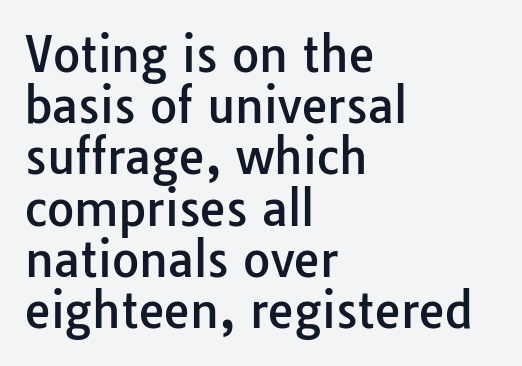
Q: Is the text italic (slanted)? A: No, it is upright.
Q: Is the typeface a serif or a sans-serif typeface? A: Sans-serif.
Q: Is the text underlined? A: No.
Q: How is the paragraph aligned? A: Left-aligned.
Q: Is the spacing between letters normal or unusually wide? A: Normal.
Q: Is the spacing between lines tight, normal or loose? A: Tight.
Q: Width (condensed, normal, or wide)? A: Normal.
Q: Stroke contrast? A: Low.
Q: x-height? A: Medium.
Q: Monospaced? A: No.
